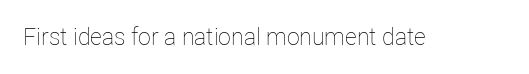
The image shows 23 px text type, upright; set normal letter spacing, not underlined.
